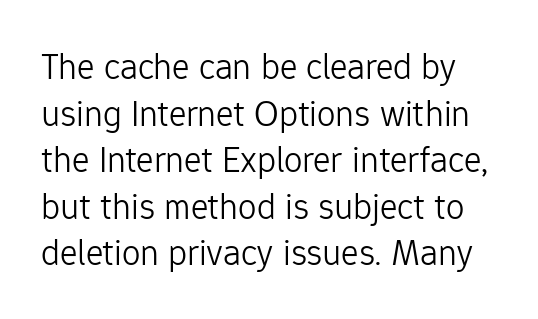
Notice how descenders clear the ascenders below comfortably — that's standard leading. These glyphs show unthickened strokes, regular width or finer. Type without underlining. This is roman type, the default non-slanted kind.
